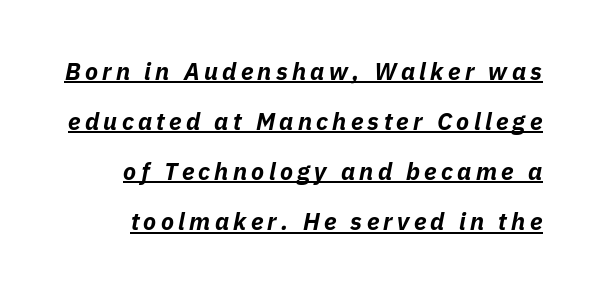
The image shows 24 px bold type, italic (leaning right); set loose line spacing (2.09x), underlined.
